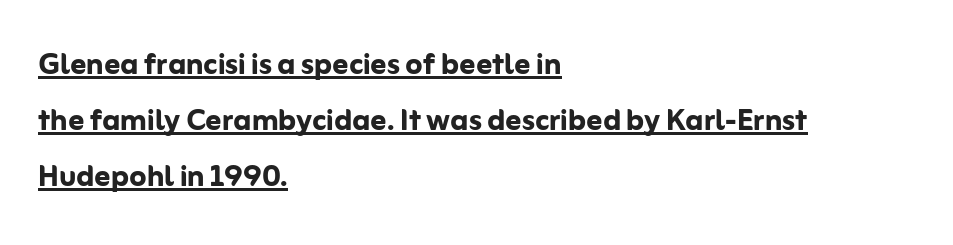
Q: Is the text bold? A: Yes.
Q: Is the text italic (slanted)? A: No, it is upright.
Q: Is the typeface a serif or a sans-serif typeface? A: Sans-serif.
Q: Is the text underlined? A: Yes.
Q: How is the paragraph aligned? A: Left-aligned.
Q: Is the spacing between letters normal or unusually wide? A: Normal.
Q: Is the spacing between lines tight, normal or loose? A: Normal.
Q: Width (condensed, normal, or wide)? A: Normal.
Q: Stroke contrast? A: Low.
Q: x-height? A: Medium.
Q: Monospaced? A: No.
